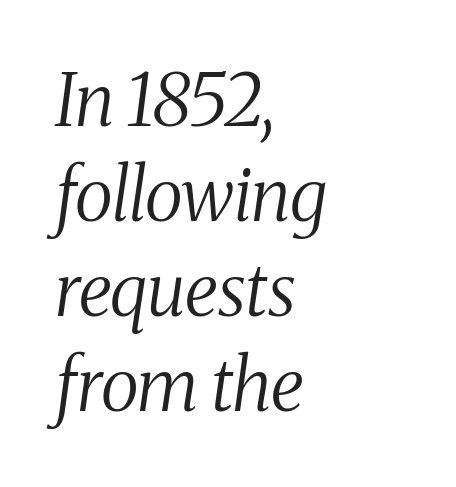
The image shows 72 px regular-weight, condensed serif type, italic (leaning right); set left-aligned, normal line spacing (1.32x), normal letter spacing, not underlined; medium stroke contrast and a medium x-height.
